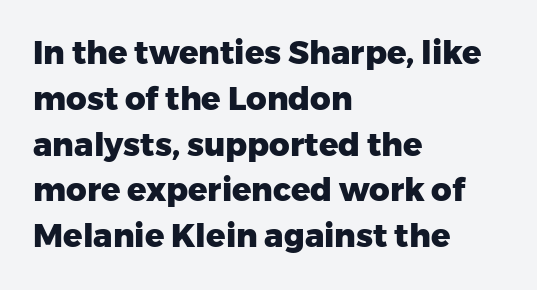
Q: Is the text bold? A: Yes.
Q: Is the text italic (slanted)? A: No, it is upright.
Q: Is the typeface a serif or a sans-serif typeface? A: Sans-serif.
Q: Is the text underlined? A: No.
Q: How is the paragraph aligned? A: Left-aligned.
Q: Is the spacing between letters normal or unusually wide? A: Normal.
Q: Is the spacing between lines tight, normal or loose? A: Normal.
Q: Width (condensed, normal, or wide)? A: Normal.
Q: Stroke contrast? A: Low.
Q: x-height? A: Medium.
Q: Monospaced? A: No.
